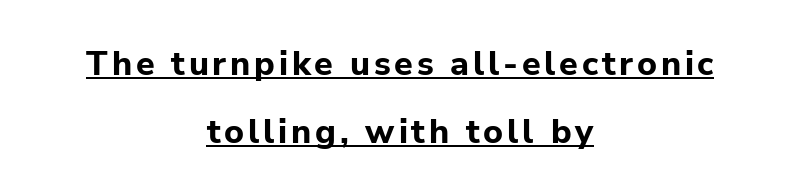
Q: Is the text bold? A: Yes.
Q: Is the text italic (slanted)? A: No, it is upright.
Q: Is the typeface a serif or a sans-serif typeface? A: Sans-serif.
Q: Is the text underlined? A: Yes.
Q: How is the paragraph aligned? A: Centered.
Q: Is the spacing between lines tight, normal or loose? A: Loose.
Q: Width (condensed, normal, or wide)? A: Normal.
Q: Stroke contrast? A: Low.
Q: x-height? A: Medium.
Q: Monospaced? A: No.
